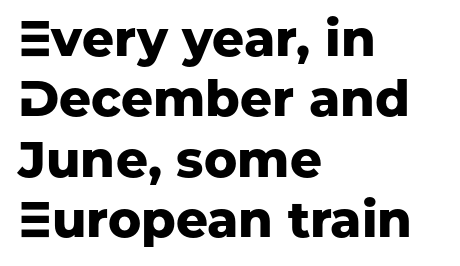
{"serif": "no", "italic": "no", "bold": "yes", "weight": "heavy", "width": "normal", "stroke_contrast": "low", "x_height": "medium", "monospaced": "no", "underline": "no", "align": "left", "line_spacing_ratio": 1.21, "letter_spacing": "normal", "letter_spacing_em": 0.0, "glyph_px": 50}
